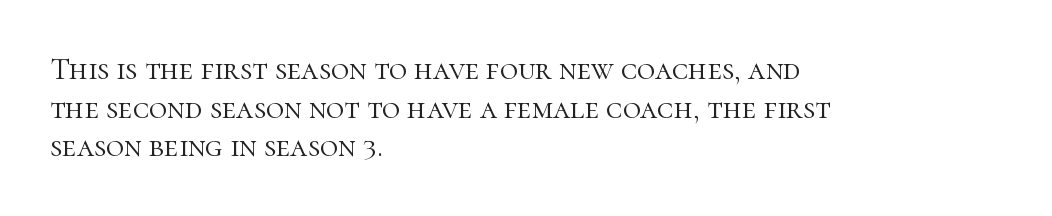
Q: Is the text bold? A: No.
Q: Is the text italic (slanted)? A: No, it is upright.
Q: Is the typeface a serif or a sans-serif typeface? A: Serif.
Q: Is the text underlined? A: No.
Q: How is the paragraph aligned? A: Left-aligned.
Q: Is the spacing between letters normal or unusually wide? A: Normal.
Q: Is the spacing between lines tight, normal or loose? A: Normal.
Q: Width (condensed, normal, or wide)? A: Normal.
Q: Stroke contrast? A: High.
Q: x-height? A: Medium.
Q: Monospaced? A: No.
